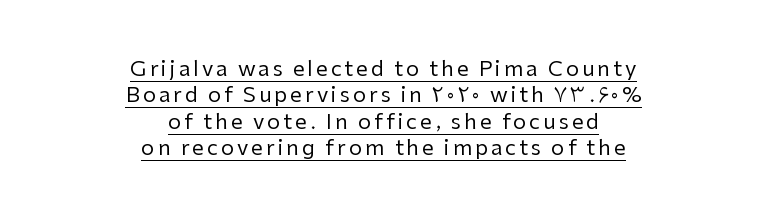
Q: Is the text bold? A: No.
Q: Is the text italic (slanted)? A: No, it is upright.
Q: Is the text underlined? A: Yes.
Q: How is the paragraph aligned? A: Centered.
Q: Is the spacing between lines tight, normal or loose? A: Normal.
